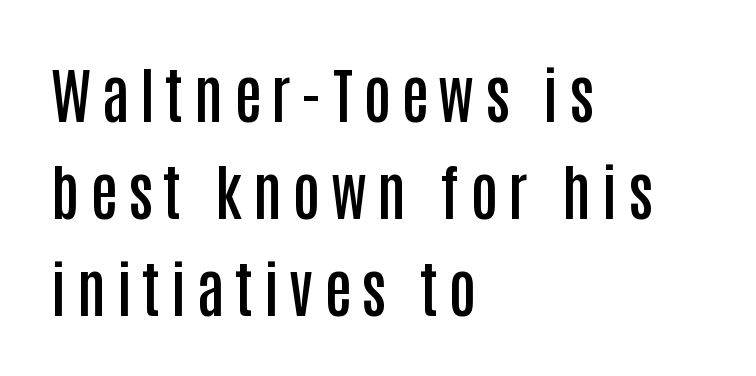
Underlining? Definitely not there. Upright lettering throughout. This sample has the flowing, uneven cadence of proportional lettering. The glyphs have the mass of a demibold cut, below bold. These lines sit exactly where default settings would place them. Grotesque or geometric, the face here clearly has no serifs.
